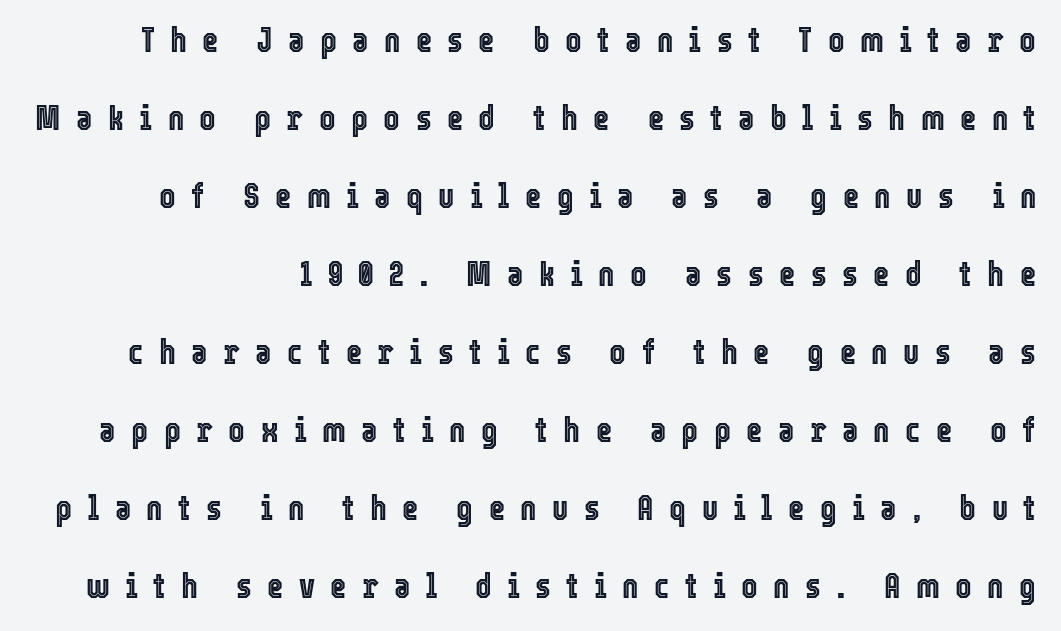
Q: Is the text italic (slanted)? A: No, it is upright.
Q: Is the text underlined? A: No.
Q: Is the spacing between letters normal or unusually wide? A: Unusually wide.
Q: Is the spacing between lines tight, normal or loose? A: Loose.
Q: Width (condensed, normal, or wide)? A: Condensed.
Q: x-height? A: Medium.
Q: Monospaced? A: No.
